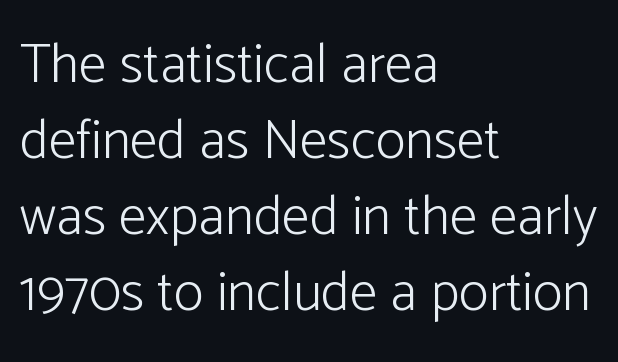
The image shows 56 px light sans-serif type, upright; set left-aligned, normal line spacing (1.36x), normal letter spacing, not underlined; low stroke contrast and a medium x-height.
